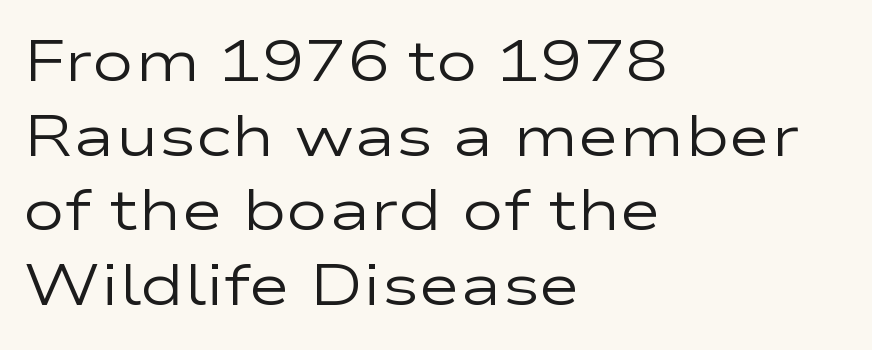
Q: Is the text bold? A: No.
Q: Is the text italic (slanted)? A: No, it is upright.
Q: Is the typeface a serif or a sans-serif typeface? A: Sans-serif.
Q: Is the text underlined? A: No.
Q: How is the paragraph aligned? A: Left-aligned.
Q: Is the spacing between letters normal or unusually wide? A: Normal.
Q: Is the spacing between lines tight, normal or loose? A: Normal.
Q: Width (condensed, normal, or wide)? A: Wide.
Q: Stroke contrast? A: Low.
Q: x-height? A: Medium.
Q: Monospaced? A: No.
